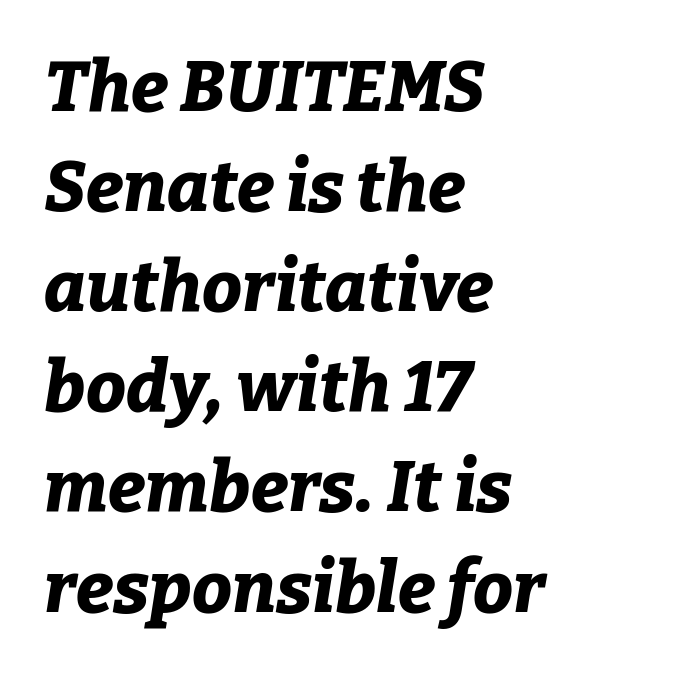
Q: Is the text bold? A: Yes.
Q: Is the text italic (slanted)? A: Yes, it leans right by about 9 degrees.
Q: Is the text underlined? A: No.
Q: How is the paragraph aligned? A: Left-aligned.
Q: Is the spacing between letters normal or unusually wide? A: Normal.
Q: Is the spacing between lines tight, normal or loose? A: Normal.
Q: Width (condensed, normal, or wide)? A: Normal.
Q: Stroke contrast? A: Low.
Q: x-height? A: Medium.
Q: Monospaced? A: No.
